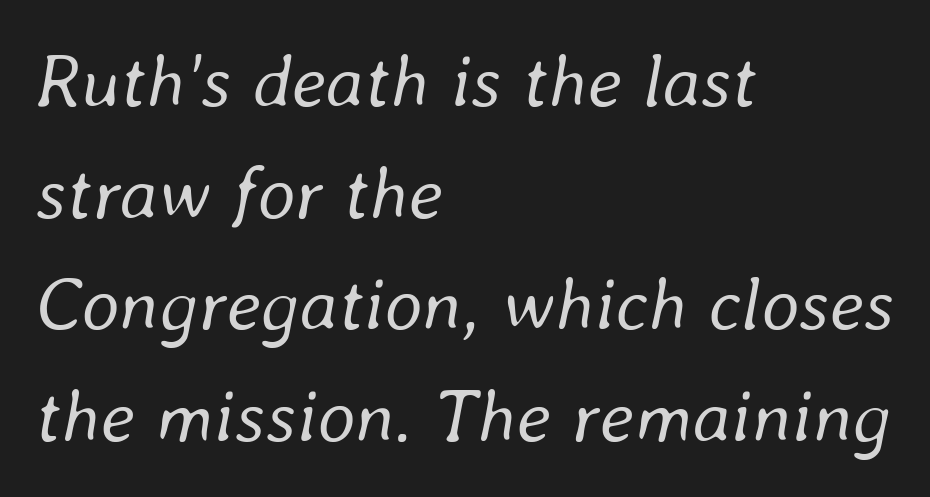
Q: Is the text bold? A: No.
Q: Is the text italic (slanted)? A: Yes, it leans right by about 8 degrees.
Q: Is the text underlined? A: No.
Q: How is the paragraph aligned? A: Left-aligned.
Q: Is the spacing between letters normal or unusually wide? A: Normal.
Q: Is the spacing between lines tight, normal or loose? A: Normal.
Q: Width (condensed, normal, or wide)? A: Normal.
Q: Stroke contrast? A: Low.
Q: x-height? A: Medium.
Q: Monospaced? A: No.
